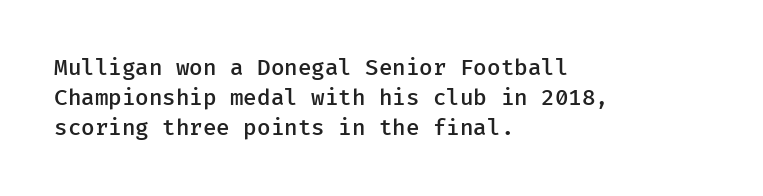
Q: Is the text bold? A: Semi-bold.
Q: Is the text italic (slanted)? A: No, it is upright.
Q: Is the text underlined? A: No.
Q: How is the paragraph aligned? A: Left-aligned.
Q: Is the spacing between letters normal or unusually wide? A: Normal.
Q: Is the spacing between lines tight, normal or loose? A: Normal.
